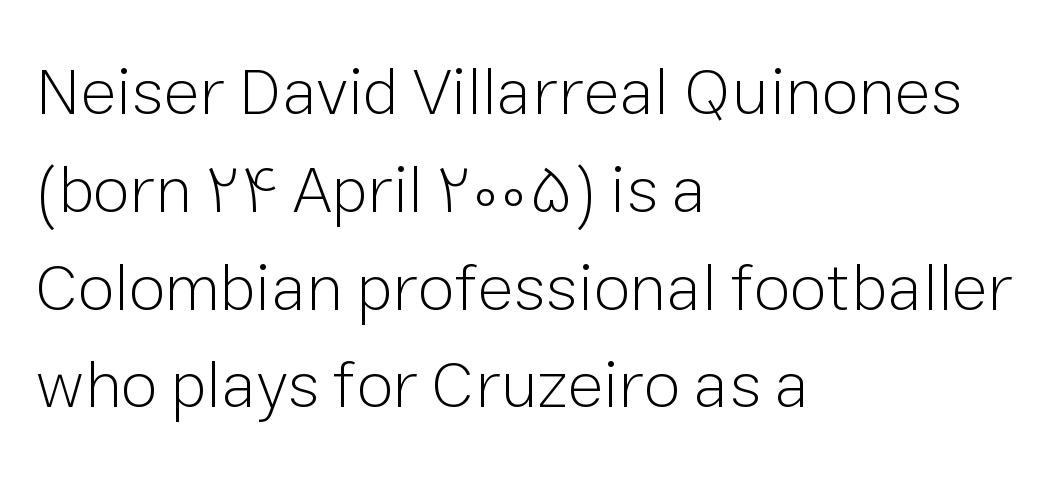
Q: Is the text bold? A: No.
Q: Is the text italic (slanted)? A: No, it is upright.
Q: Is the typeface a serif or a sans-serif typeface? A: Sans-serif.
Q: Is the text underlined? A: No.
Q: How is the paragraph aligned? A: Left-aligned.
Q: Is the spacing between letters normal or unusually wide? A: Normal.
Q: Is the spacing between lines tight, normal or loose? A: Normal.
Q: Width (condensed, normal, or wide)? A: Normal.
Q: Stroke contrast? A: Low.
Q: x-height? A: Medium.
Q: Monospaced? A: No.
